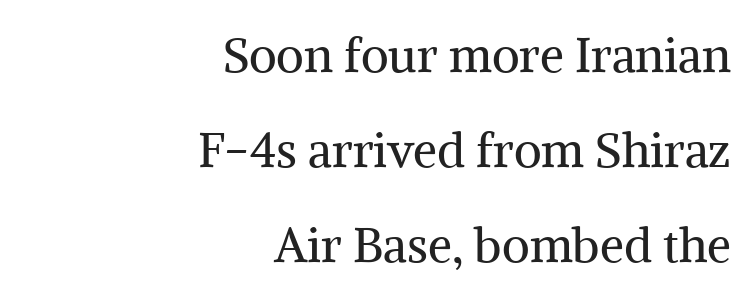
Q: Is the text bold? A: No.
Q: Is the text italic (slanted)? A: No, it is upright.
Q: Is the typeface a serif or a sans-serif typeface? A: Serif.
Q: Is the text underlined? A: No.
Q: How is the paragraph aligned? A: Right-aligned.
Q: Is the spacing between letters normal or unusually wide? A: Normal.
Q: Is the spacing between lines tight, normal or loose? A: Loose.
Q: Width (condensed, normal, or wide)? A: Normal.
Q: Stroke contrast? A: Medium.
Q: x-height? A: Medium.
Q: Monospaced? A: No.
